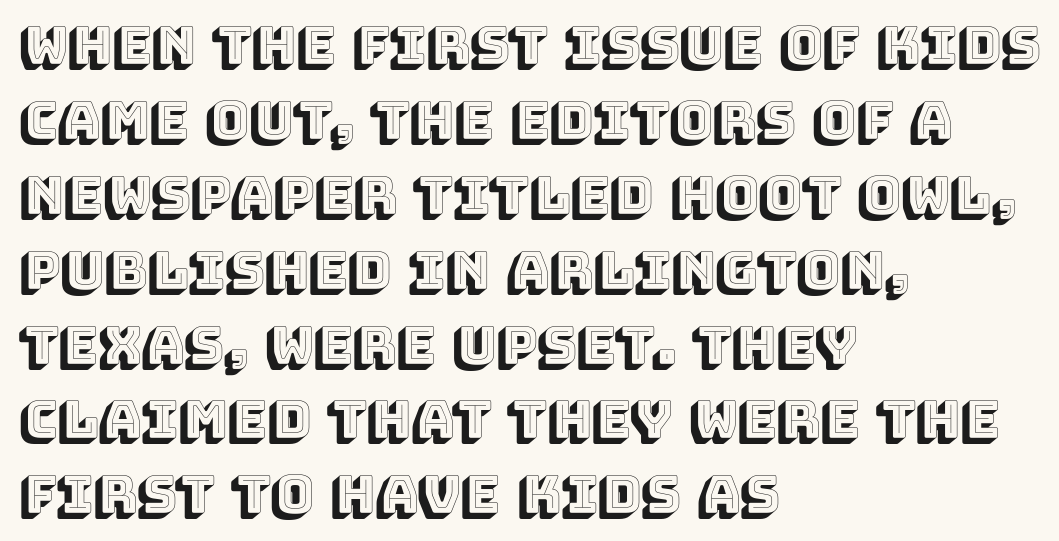
The image shows 52 px text type, upright; set left-aligned, normal line spacing (1.44x), normal letter spacing, not underlined; a large x-height.
